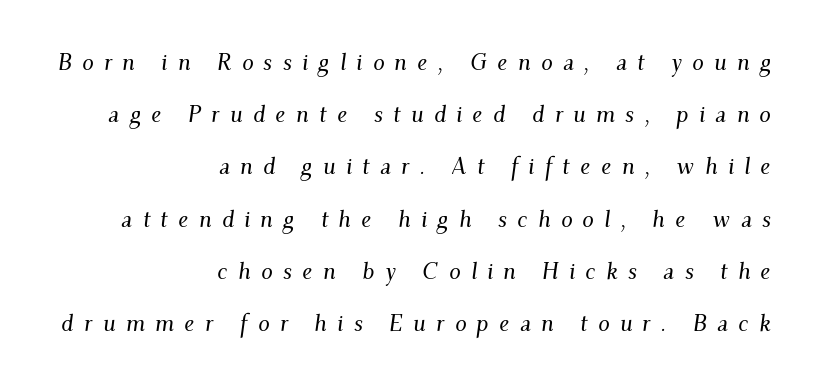
Notice how the stems are inclined rather than vertical — that's the hallmark of italics. Anything drawn beneath the words? Only blank space. Short note: letters widely spaced. A typesetter would call this leading open, well beyond the default. Each line ends at the same right margin while the left side varies.
